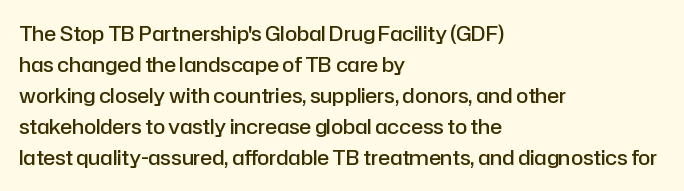
The image shows 20 px text type, upright; set left-aligned, normal line spacing (1.55x), normal letter spacing, not underlined.
